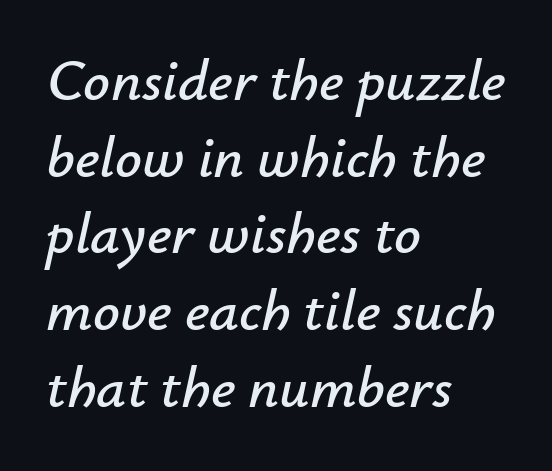
Q: Is the text italic (slanted)? A: Yes, it leans right by about 12 degrees.
Q: Is the text underlined? A: No.
Q: How is the paragraph aligned? A: Left-aligned.
Q: Is the spacing between letters normal or unusually wide? A: Normal.
Q: Is the spacing between lines tight, normal or loose? A: Normal.
Q: Width (condensed, normal, or wide)? A: Normal.
Q: Stroke contrast? A: Low.
Q: x-height? A: Small.
Q: Monospaced? A: No.
